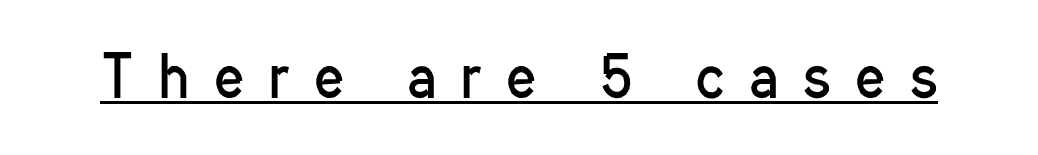
{"serif": "no", "italic": "no", "bold": "no", "weight": "regular", "width": "condensed", "stroke_contrast": "low", "x_height": "medium", "monospaced": "no", "underline": "yes", "letter_spacing": "wide", "letter_spacing_em": 0.46, "glyph_px": 56}
